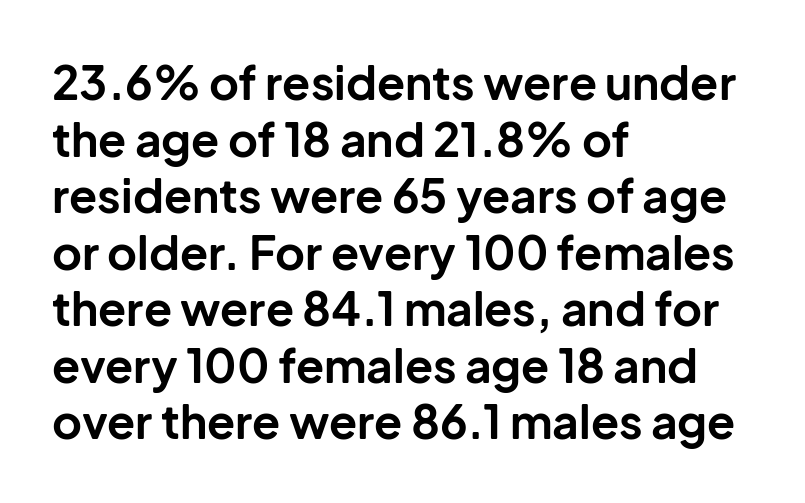
{"serif": "no", "italic": "no", "bold": "yes", "weight": "bold", "width": "normal", "stroke_contrast": "low", "x_height": "medium", "monospaced": "no", "underline": "no", "align": "left", "line_spacing_ratio": 1.23, "letter_spacing": "normal", "letter_spacing_em": 0.0, "glyph_px": 46}
